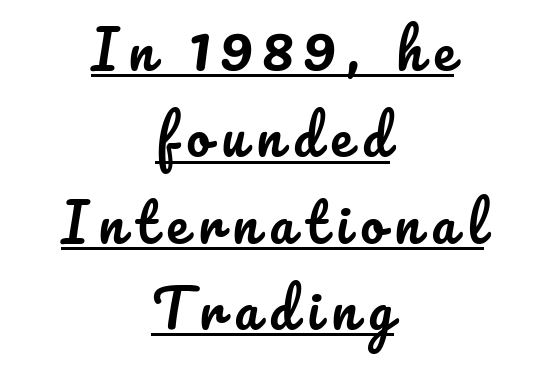
Varying glyph widths throughout — classic text-font behaviour. A student would call this center alignment; a typographer would say set centered. Notice how a bar underscores the lettering throughout.
